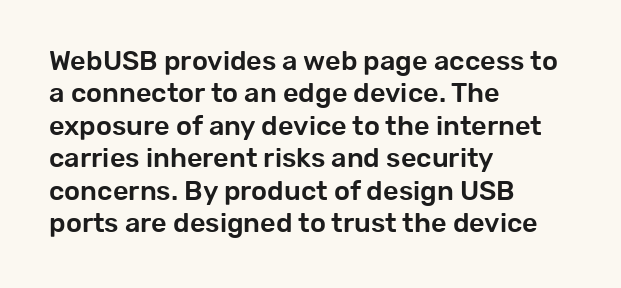
Designer's note — italics off, roman on. The specimen omits any rule beneath the text block's lines. No extra tracking has been applied to these lines. Each line starts at the same left margin while the right side varies.
